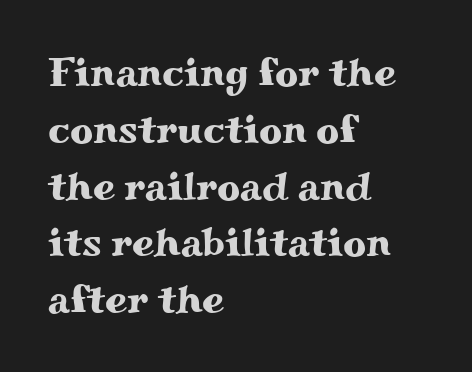
Q: Is the text italic (slanted)? A: No, it is upright.
Q: Is the typeface a serif or a sans-serif typeface? A: Serif.
Q: Is the text underlined? A: No.
Q: How is the paragraph aligned? A: Left-aligned.
Q: Is the spacing between letters normal or unusually wide? A: Normal.
Q: Is the spacing between lines tight, normal or loose? A: Normal.
Q: Width (condensed, normal, or wide)? A: Wide.
Q: Stroke contrast? A: Medium.
Q: x-height? A: Small.
Q: Monospaced? A: No.
